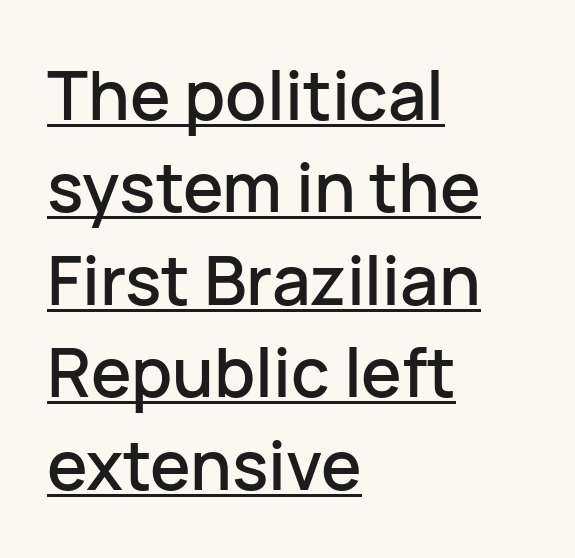
{"serif": "no", "italic": "no", "width": "normal", "stroke_contrast": "low", "x_height": "medium", "monospaced": "no", "underline": "yes", "align": "left", "line_spacing": "normal", "line_spacing_ratio": 1.36, "letter_spacing": "normal", "letter_spacing_em": 0.0, "glyph_px": 68}
